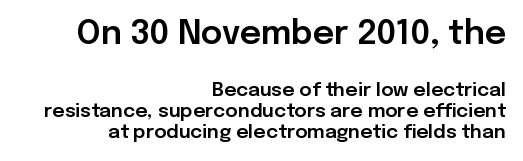
Q: Is the text italic (slanted)? A: No, it is upright.
Q: Is the typeface a serif or a sans-serif typeface? A: Sans-serif.
Q: Is the text underlined? A: No.
Q: How is the paragraph aligned? A: Right-aligned.
Q: Is the spacing between letters normal or unusually wide? A: Normal.
Q: Is the spacing between lines tight, normal or loose? A: Tight.
Q: Which block of text is set in a larger size, the first (top) or the second (bottom)? A: The first (top) one.
Q: Width (condensed, normal, or wide)? A: Normal.
Q: Stroke contrast? A: Low.
Q: x-height? A: Medium.
Q: Monospaced? A: No.
